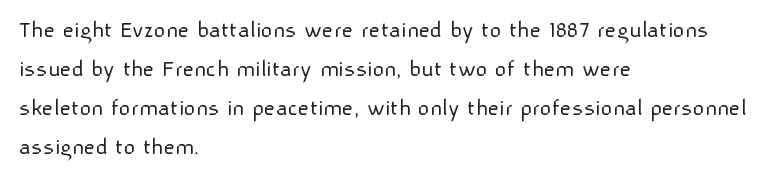
{"italic": "no", "bold": "no", "underline": "no", "align": "left", "line_spacing": "normal", "line_spacing_ratio": 1.56, "letter_spacing": "normal", "letter_spacing_em": 0.0, "glyph_px": 25}
